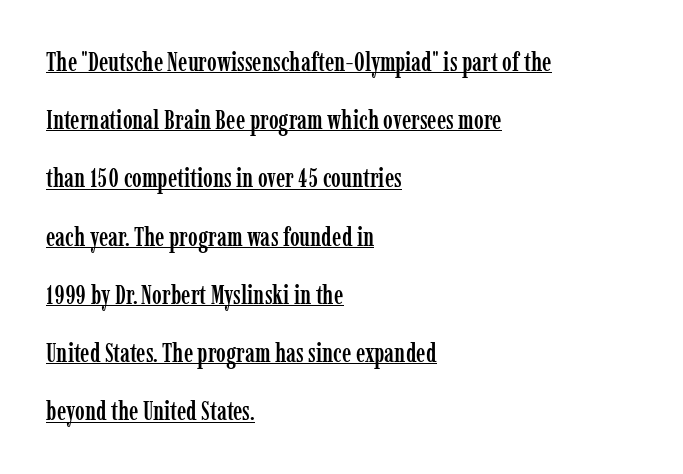
The image shows 26 px text type, upright; set left-aligned, loose line spacing (2.24x), normal letter spacing, underlined.
